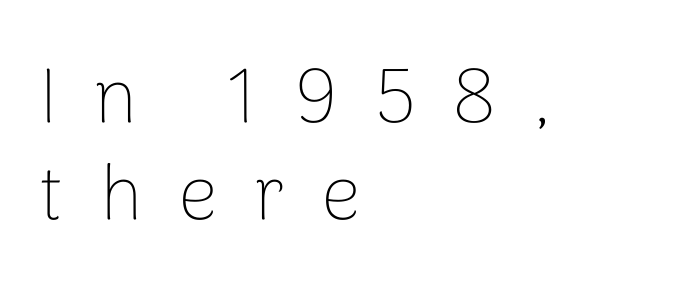
{"serif": "no", "italic": "no", "bold": "no", "weight": "thin", "width": "normal", "stroke_contrast": "low", "x_height": "medium", "monospaced": "no", "underline": "no", "align": "left", "line_spacing": "normal", "line_spacing_ratio": 1.26, "letter_spacing": "wide", "letter_spacing_em": 0.47, "glyph_px": 77}
